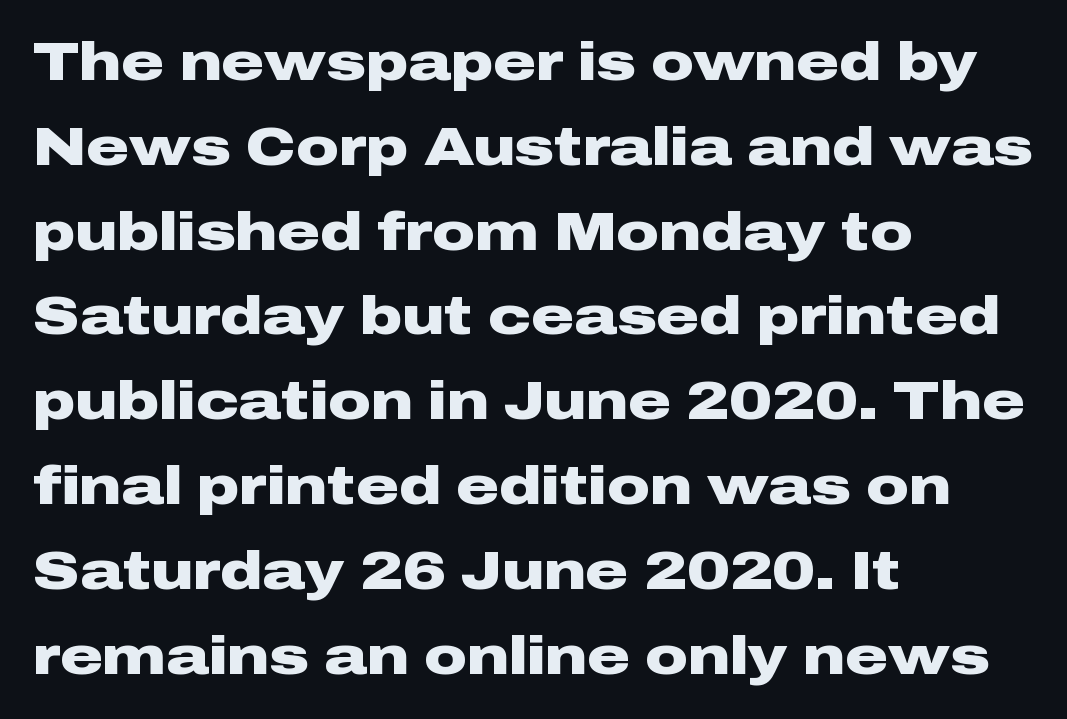
Q: Is the text bold? A: Yes.
Q: Is the text italic (slanted)? A: No, it is upright.
Q: Is the typeface a serif or a sans-serif typeface? A: Sans-serif.
Q: Is the text underlined? A: No.
Q: How is the paragraph aligned? A: Left-aligned.
Q: Is the spacing between letters normal or unusually wide? A: Normal.
Q: Is the spacing between lines tight, normal or loose? A: Normal.
Q: Width (condensed, normal, or wide)? A: Wide.
Q: Stroke contrast? A: Low.
Q: x-height? A: Medium.
Q: Monospaced? A: No.
